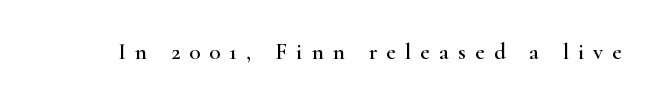
Q: Is the text italic (slanted)? A: No, it is upright.
Q: Is the text underlined? A: No.
Q: Is the spacing between letters normal or unusually wide? A: Unusually wide.
